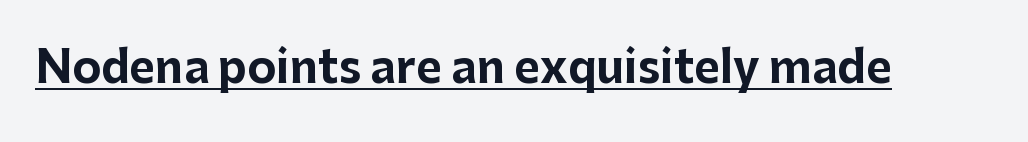
The specimen includes a rule beneath the text block's lines. This sample has the flowing, uneven cadence of proportional lettering. This is sans-serif lettering, the kind often seen on screens and signage. Ordinary non-slanted type is in use. Characters follow at the spacing the type designer built in. Weight: bold.
